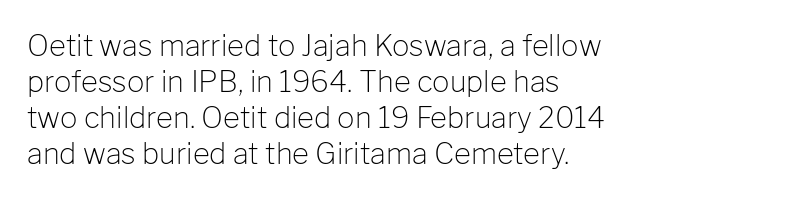
Q: Is the text bold? A: No.
Q: Is the text italic (slanted)? A: No, it is upright.
Q: Is the typeface a serif or a sans-serif typeface? A: Sans-serif.
Q: Is the text underlined? A: No.
Q: How is the paragraph aligned? A: Left-aligned.
Q: Is the spacing between letters normal or unusually wide? A: Normal.
Q: Width (condensed, normal, or wide)? A: Normal.
Q: Stroke contrast? A: Low.
Q: x-height? A: Medium.
Q: Monospaced? A: No.
